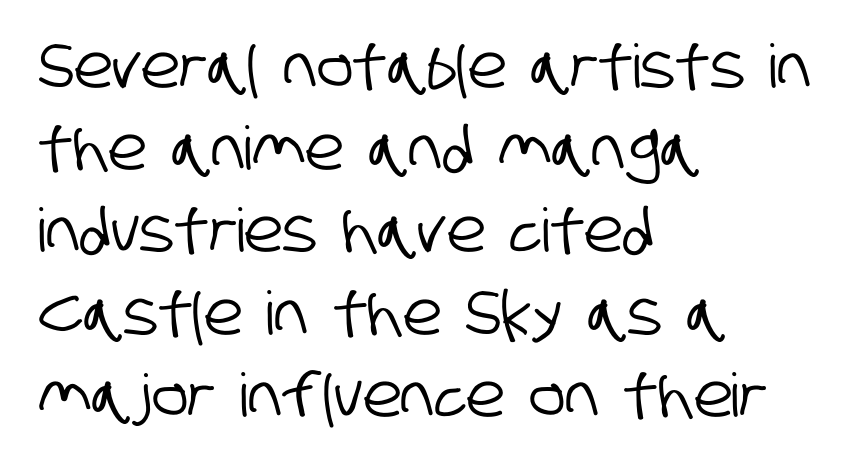
The image shows 60 px condensed sans-serif type; set left-aligned, normal line spacing (1.37x), normal letter spacing, not underlined; low stroke contrast and a large x-height.
